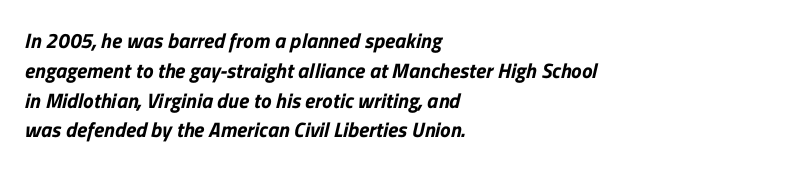
{"underline": "no", "align": "left", "line_spacing": "normal", "line_spacing_ratio": 1.42, "letter_spacing": "normal", "letter_spacing_em": 0.0, "glyph_px": 21}
